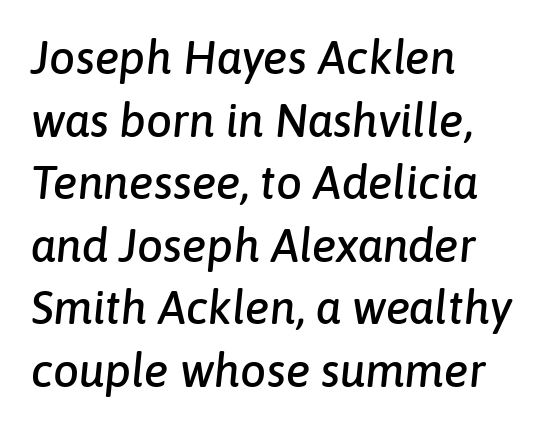
The image shows 46 px text type, italic (leaning right); set left-aligned, normal line spacing (1.36x), normal letter spacing, not underlined; low stroke contrast and a medium x-height.
